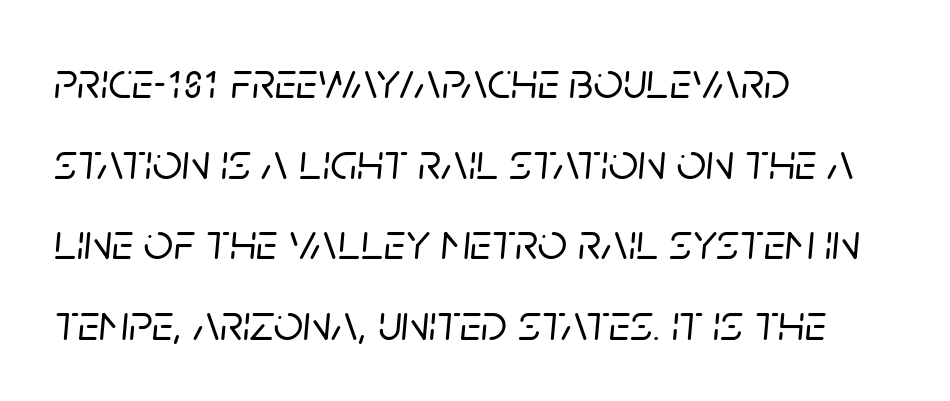
Letter spacing: default. The text carries the slant typical of an italic or oblique font. Does the leading feel generous? No, just average. The words here are not underlined. You could not count columns in this text — the font is proportionally spaced. Teacher's note: observe the even left margin — that is flush-left alignment.
